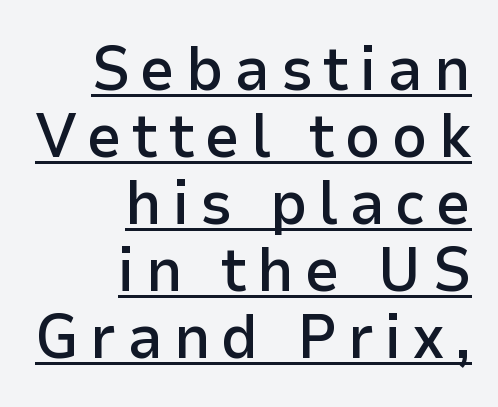
The typesetter chose a ragged-left arrangement here. Like a heading marked for emphasis, these lines bear an underscore. The rendering uses a small line-height, squeezing the rows. Compared with an ordinary text face, these strokes are moderately heavier — a semibold. When letters stand straight like this, we call the style roman or upright. Do the characters align in a grid? No, the font is proportional.
